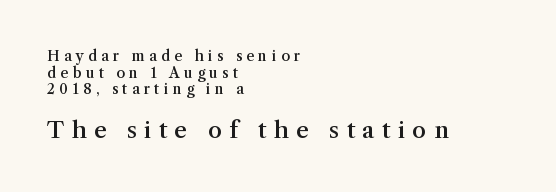
The image shows 23 px text type, upright; set left-aligned, line spacing 1.19x, unusually wide letter spacing (+0.31 em), not underlined; the second (bottom) block is 1.64x larger.
